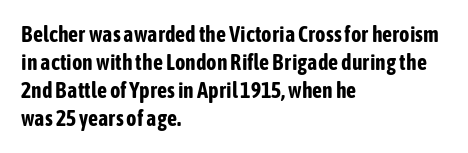
The passage is arranged the way most books set body copy — flush left. No word sits above an underline. Nobody touched the tracking dial on this one. Stroke thickness is high; the sample reads as a true bold.
